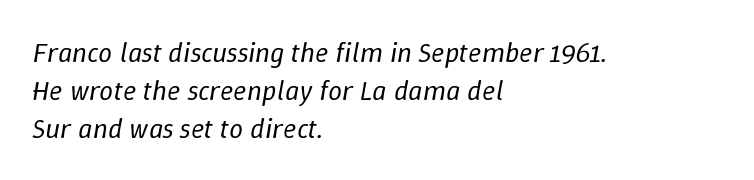
The image shows 28 px regular-weight type, italic (leaning right); set left-aligned, normal line spacing (1.35x), normal letter spacing, not underlined; low stroke contrast and a medium x-height.
